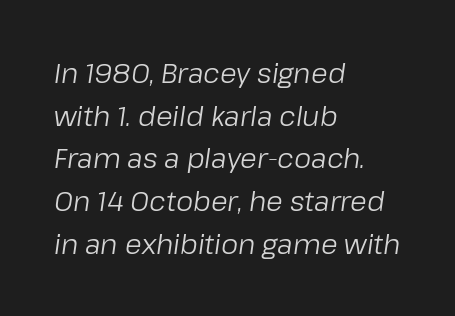
Short and long lines alike share a common starting point at left. Students, observe: this is what conventionally led text looks like. Honestly, there is no underline to notice here at all. The letterforms sit shoulder to shoulder at normal distance. Compared with a typical body face, this is equally light or lighter still. The specimen reads as italic at a glance.
